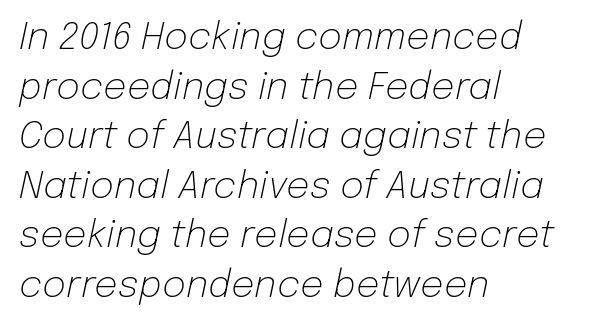
{"italic": "yes", "lean": "right", "slant_degrees": 12, "bold": "no", "weight": "light", "width": "normal", "stroke_contrast": "low", "x_height": "medium", "monospaced": "no", "underline": "no", "align": "left", "line_spacing": "normal", "line_spacing_ratio": 1.34, "letter_spacing": "normal", "letter_spacing_em": 0.0, "glyph_px": 37}
